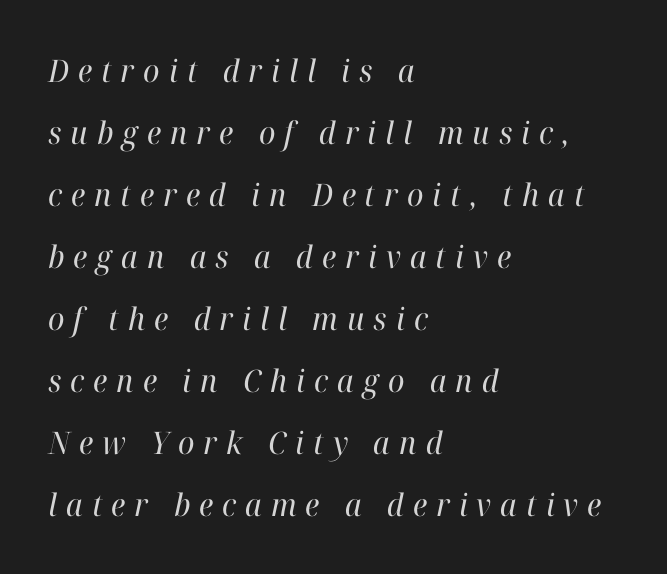
Q: Is the text bold? A: No.
Q: Is the text italic (slanted)? A: Yes, it leans right by about 12 degrees.
Q: Is the typeface a serif or a sans-serif typeface? A: Serif.
Q: Is the text underlined? A: No.
Q: How is the paragraph aligned? A: Left-aligned.
Q: Is the spacing between letters normal or unusually wide? A: Unusually wide.
Q: Is the spacing between lines tight, normal or loose? A: Loose.
Q: Width (condensed, normal, or wide)? A: Normal.
Q: Stroke contrast? A: High.
Q: x-height? A: Medium.
Q: Monospaced? A: No.
